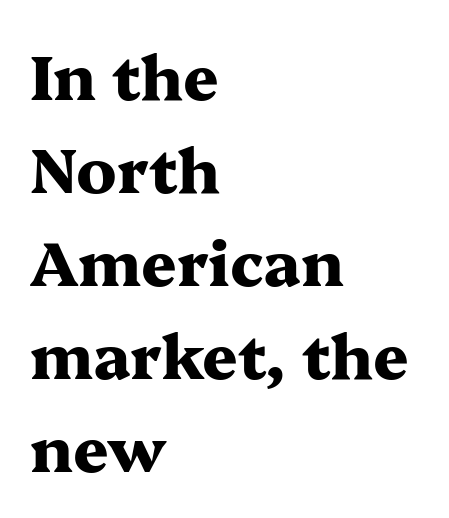
The image shows 62 px heavy, wide serif type, upright; set left-aligned, normal line spacing (1.5x), normal letter spacing, not underlined; medium stroke contrast and a medium x-height.
